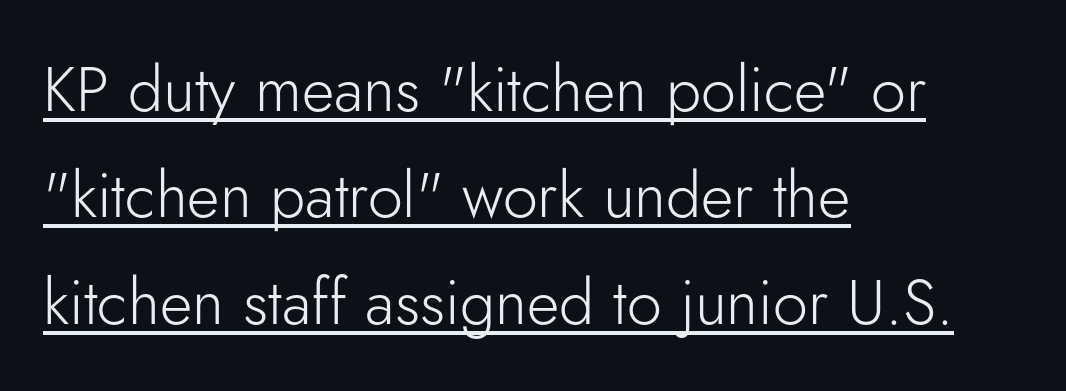
The image shows 63 px light sans-serif type, upright; set left-aligned, normal line spacing (1.69x), normal letter spacing, underlined; low stroke contrast and a small x-height.
